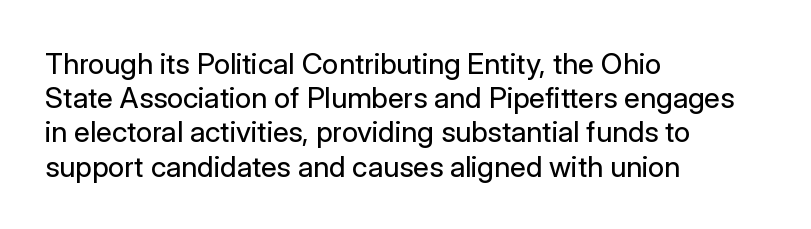
You can tell from the bare stems that sans-serif type was used. Is this a fixed-width face? No — the glyphs have proportional, varying widths. Leftover space on each line is placed entirely after the last word. When letters stand straight like this, we call the style roman or upright. Students, note that the glyphs here touch the page at normal intervals.
